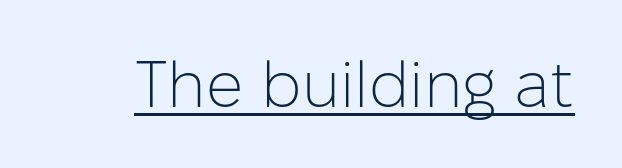
The image shows 65 px light sans-serif type, upright; set normal letter spacing, underlined; low stroke contrast and a medium x-height.
